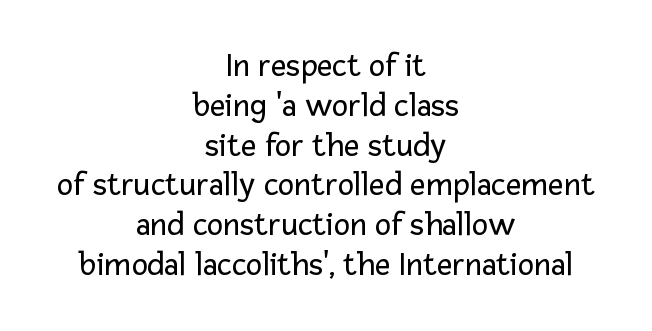
{"serif": "no", "italic": "no", "bold": "no", "weight": "regular", "width": "normal", "stroke_contrast": "low", "x_height": "medium", "monospaced": "no", "underline": "no", "align": "center", "line_spacing_ratio": 1.17, "letter_spacing": "normal", "letter_spacing_em": 0.0, "glyph_px": 34}
